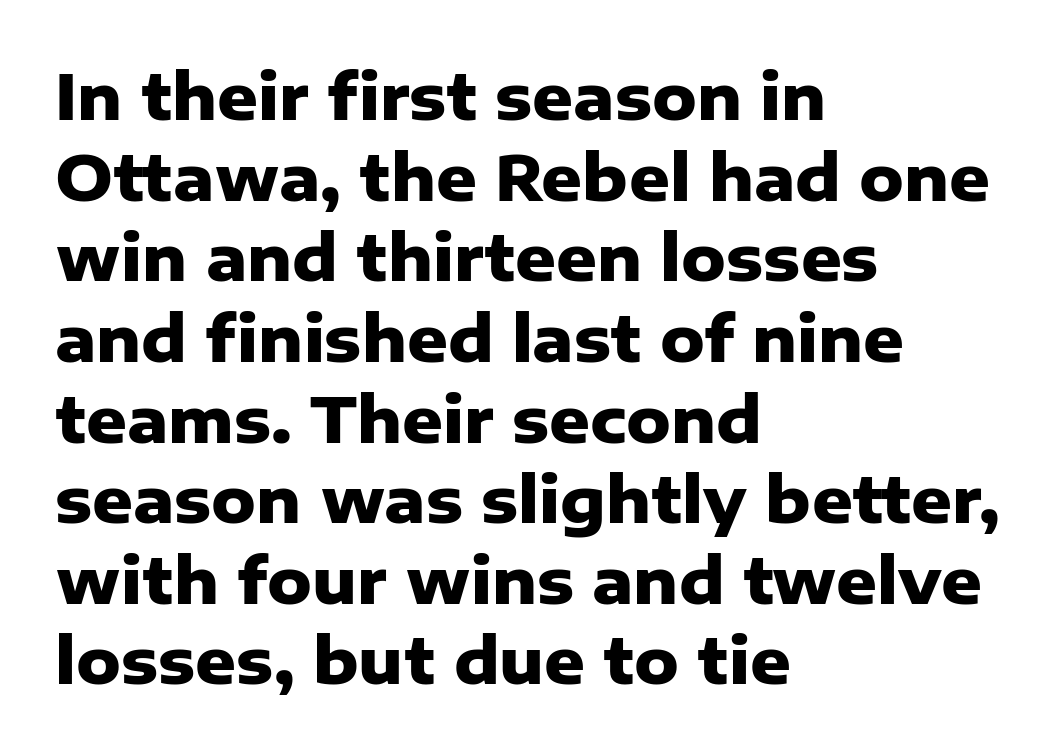
Q: Is the text bold? A: Yes.
Q: Is the text italic (slanted)? A: No, it is upright.
Q: Is the typeface a serif or a sans-serif typeface? A: Sans-serif.
Q: Is the text underlined? A: No.
Q: How is the paragraph aligned? A: Left-aligned.
Q: Is the spacing between letters normal or unusually wide? A: Normal.
Q: Is the spacing between lines tight, normal or loose? A: Normal.
Q: Width (condensed, normal, or wide)? A: Normal.
Q: Stroke contrast? A: Low.
Q: x-height? A: Medium.
Q: Monospaced? A: No.
